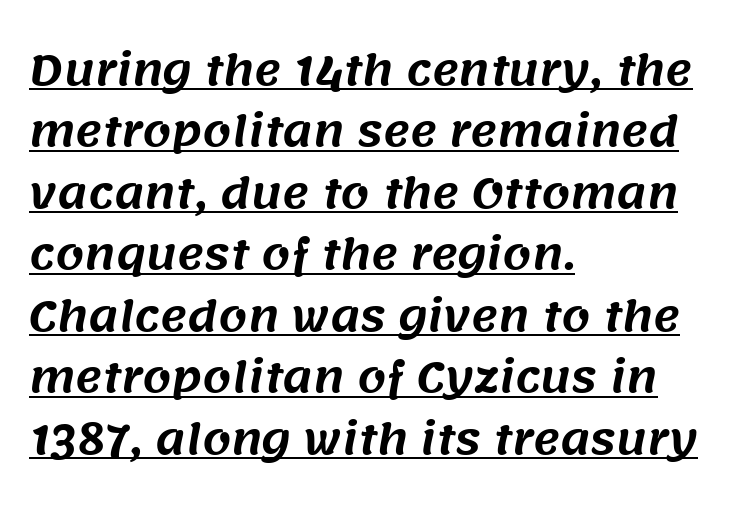
The image shows 41 px sans-serif type; set left-aligned, normal line spacing (1.5x), normal letter spacing, underlined; medium stroke contrast and a large x-height.
